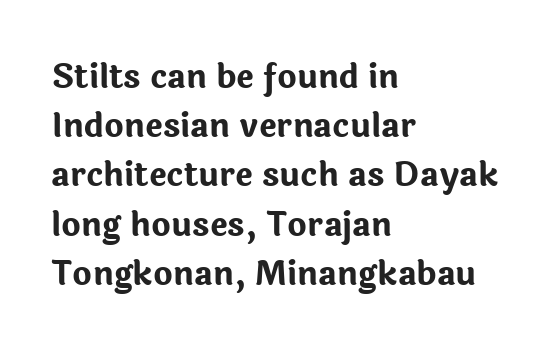
{"serif": "no", "italic": "no", "bold": "yes", "weight": "bold", "width": "normal", "stroke_contrast": "low", "x_height": "medium", "monospaced": "no", "underline": "no", "align": "left", "line_spacing": "normal", "line_spacing_ratio": 1.49, "letter_spacing": "normal", "letter_spacing_em": 0.0, "glyph_px": 33}
